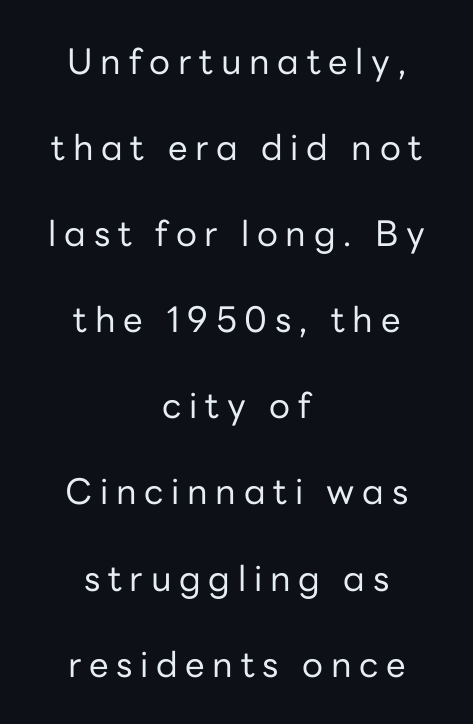
The image shows 35 px regular-weight sans-serif type, upright; set centered, loose line spacing (2.46x), unusually wide letter spacing (+0.22 em), not underlined; low stroke contrast and a medium x-height.
